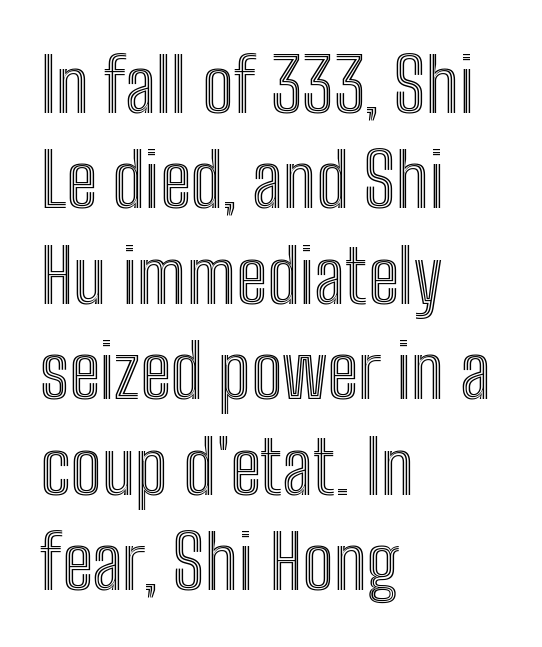
The image shows 74 px condensed type, upright; set left-aligned, normal line spacing (1.29x), normal letter spacing, not underlined; a medium x-height.
